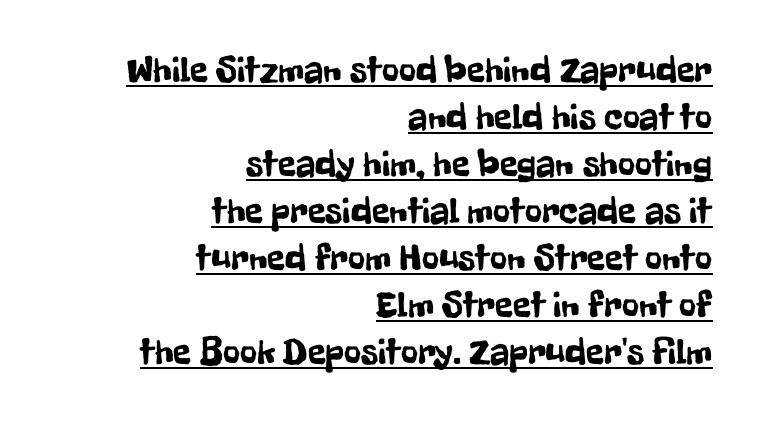
I'd call this a sans setting — the letters go barefoot. The lines are quadded right. In terms of posture, this sample is upright. Proportional: the letters do not fall into vertical columns.
